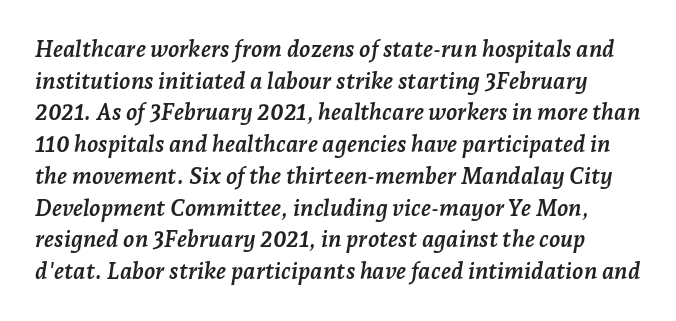
Q: Is the text bold? A: Yes.
Q: Is the text italic (slanted)? A: Yes, it leans right by about 7 degrees.
Q: Is the text underlined? A: No.
Q: Is the spacing between letters normal or unusually wide? A: Normal.
Q: Is the spacing between lines tight, normal or loose? A: Normal.
